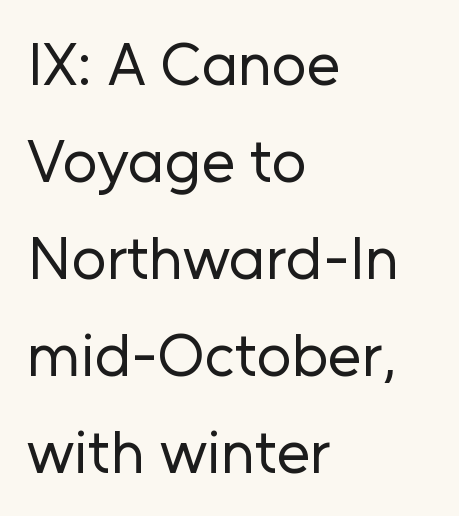
The image shows 61 px regular-weight sans-serif type, upright; set left-aligned, normal line spacing (1.59x), normal letter spacing, not underlined; low stroke contrast and a medium x-height.
